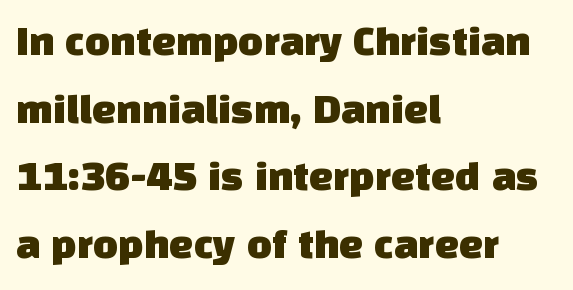
The image shows 43 px sans-serif type; set left-aligned, normal line spacing (1.57x), normal letter spacing, not underlined; low stroke contrast and a large x-height.
